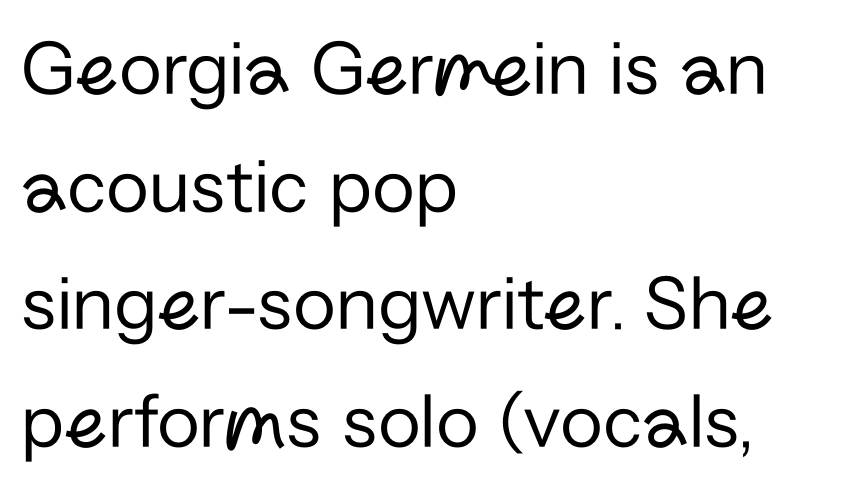
Q: Is the text bold? A: No.
Q: Is the text italic (slanted)? A: No, it is upright.
Q: Is the typeface a serif or a sans-serif typeface? A: Sans-serif.
Q: Is the text underlined? A: No.
Q: How is the paragraph aligned? A: Left-aligned.
Q: Is the spacing between letters normal or unusually wide? A: Normal.
Q: Is the spacing between lines tight, normal or loose? A: Normal.
Q: Width (condensed, normal, or wide)? A: Normal.
Q: Stroke contrast? A: Low.
Q: x-height? A: Medium.
Q: Monospaced? A: No.
